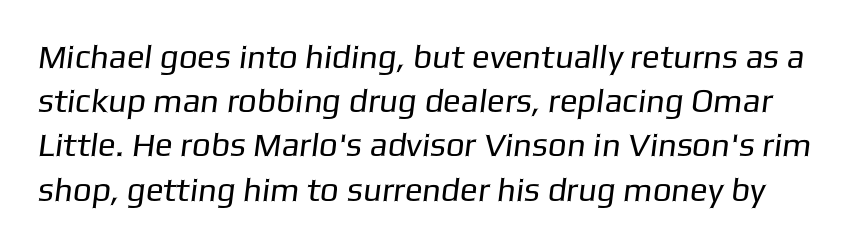
{"serif": "no", "bold": "no", "weight": "regular", "width": "normal", "stroke_contrast": "low", "x_height": "medium", "monospaced": "no", "underline": "no", "line_spacing": "normal", "line_spacing_ratio": 1.34, "letter_spacing": "normal", "letter_spacing_em": 0.0, "glyph_px": 33}
